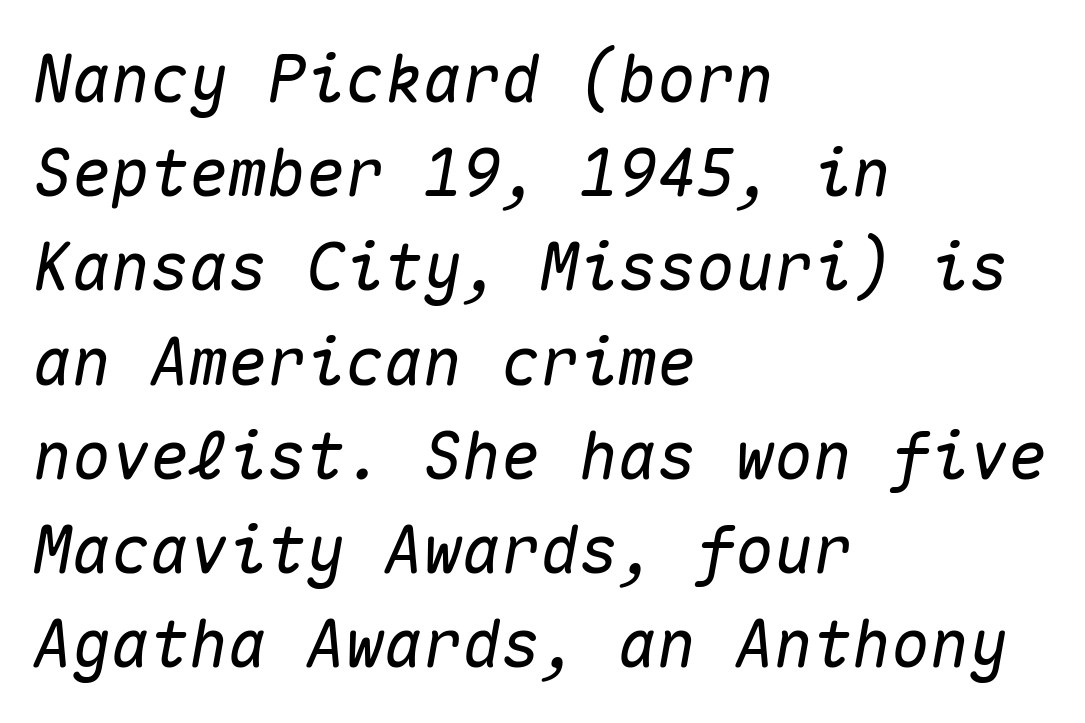
Compared with ordinary roman type, these characters are visibly tilted. Alignment: flush left. A typesetter would call this leading conventional body-copy spacing. Unmarked baselines from the first word to the last. The tracking reads as untouched default to a designer's eye. Monospaced: the letters line up in strict vertical columns.
